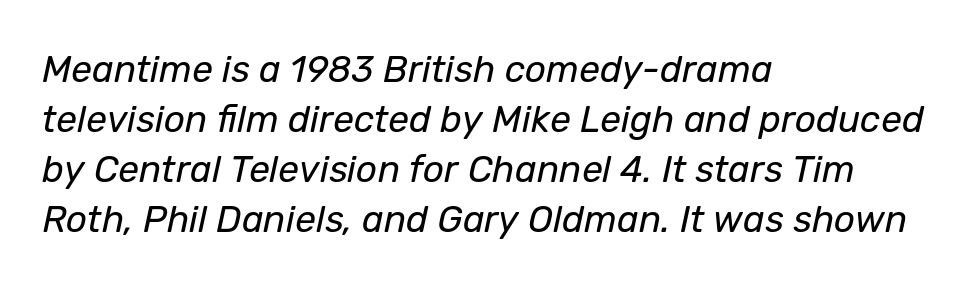
{"italic": "yes", "lean": "right", "slant_degrees": 12, "bold": "no", "weight": "regular", "width": "normal", "stroke_contrast": "low", "x_height": "medium", "monospaced": "no", "underline": "no", "align": "left", "line_spacing": "normal", "line_spacing_ratio": 1.35, "letter_spacing": "normal", "letter_spacing_em": 0.0, "glyph_px": 37}
